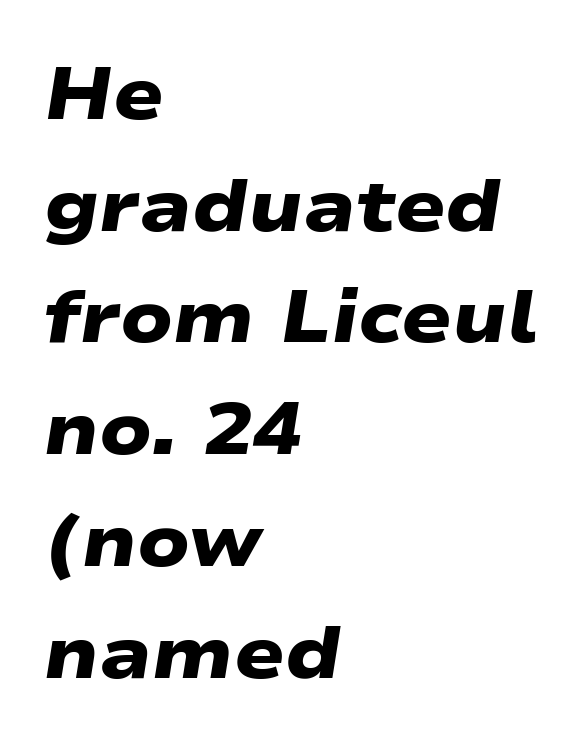
I'd call this a sans setting — the letters go barefoot. The letters advance in unequal steps, a hallmark of proportional type. Successive baselines arrive at the customary interval. Bold? Absolutely — the strokes are thick and heavy. In terms of letterspacing, this is plain default setting. Quick note: underline off.
